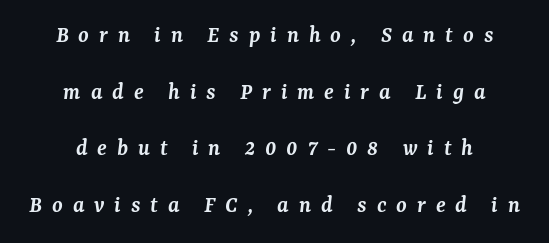
The image shows 24 px text type, italic (leaning right); set centered, loose line spacing (2.36x), unusually wide letter spacing (+0.41 em), not underlined.
